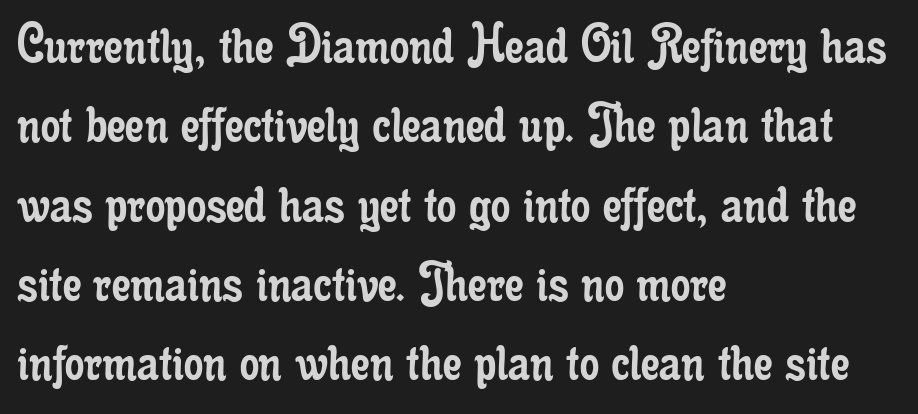
The image shows 61 px regular-weight, condensed serif type, upright; set left-aligned, normal line spacing (1.3x), normal letter spacing, not underlined; low stroke contrast and a small x-height.
